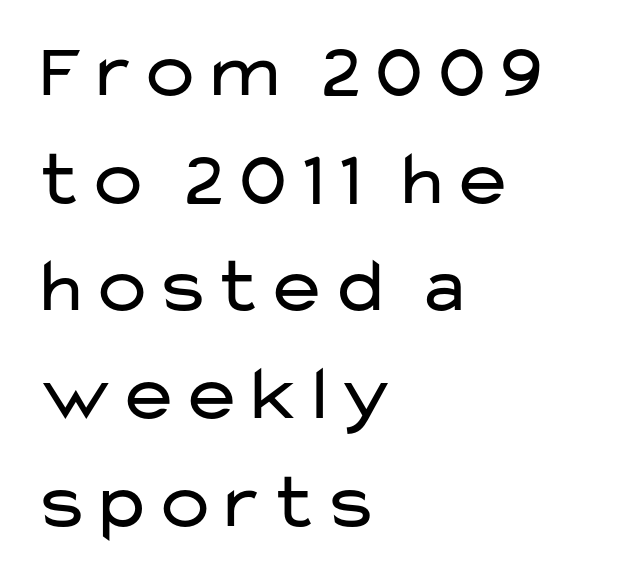
{"serif": "no", "italic": "no", "bold": "no", "weight": "regular", "width": "wide", "stroke_contrast": "low", "x_height": "medium", "monospaced": "no", "underline": "no", "align": "left", "line_spacing": "normal", "line_spacing_ratio": 1.38, "letter_spacing": "normal", "letter_spacing_em": 0.0, "glyph_px": 78}
